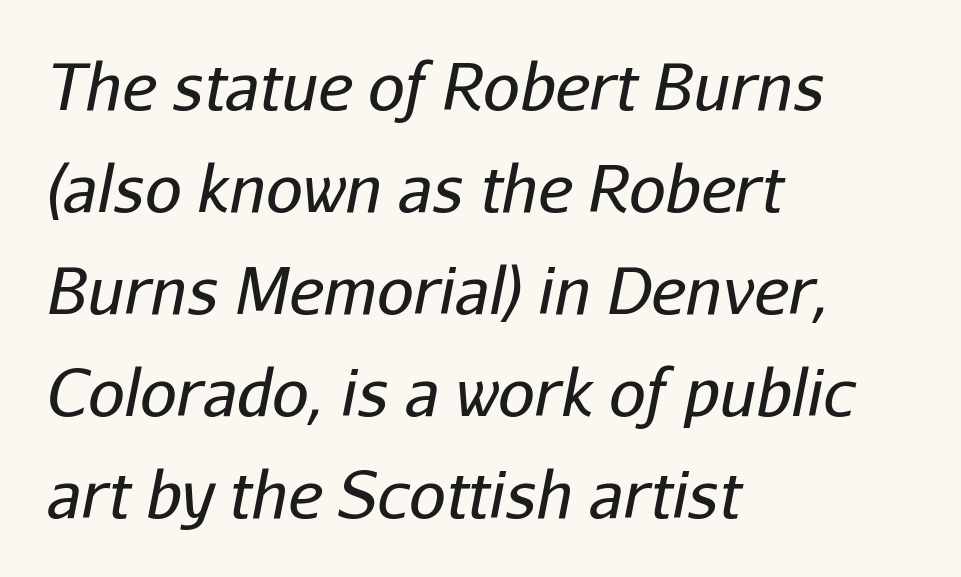
Caption: multi-line text, flush left, ragged right. Is the letter spacing exaggerated? No — it looks like the ordinary default. This reads as an unemphasized weight, regular at the heaviest. The zone under the glyphs is completely vacant.
